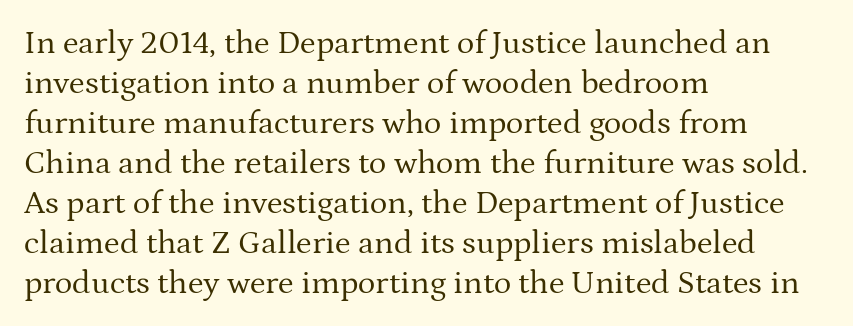
The baseline area is clear. Posture: straight, roman, zero tilt. This rendering employs a face with finishing strokes, i.e., a serif. This rendering leaves character spacing at its baseline value. Stems and bowls with no extra thickness — not bold. Is the block centered? No — it sits flush against the left margin.
